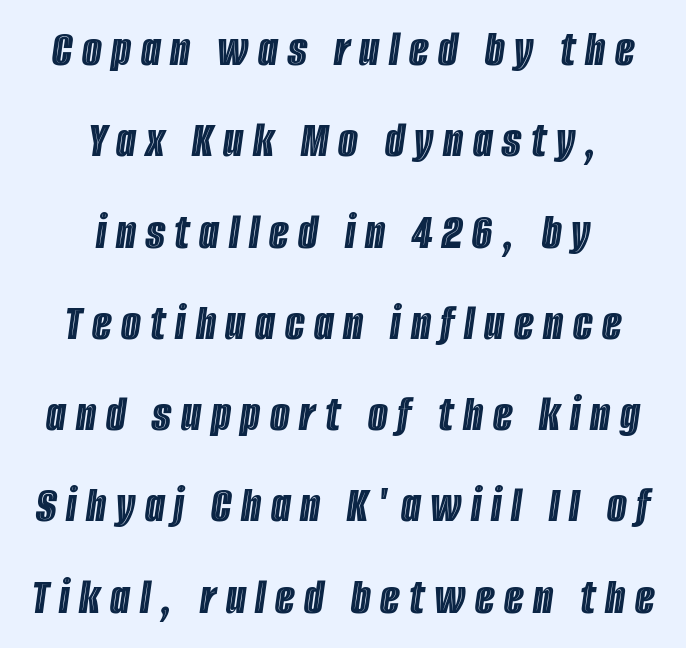
The specimen omits any rule beneath the text block's lines. Notice how the passage keeps no hard edge, just a central spine. Spacing verdict: proportional, widths tailored to each character. The specimen reads as italic at a glance.
